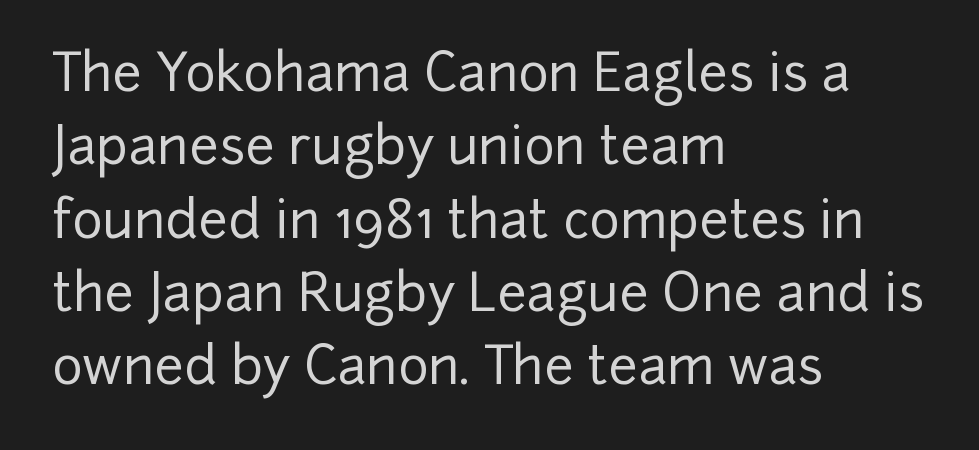
The face used here is rendered with its standard letterfit. In terms of letterform style, serifs are entirely absent. Spacing verdict: proportional, widths tailored to each character. Typeset ragged right — the left edge is the straight one. Glance below the letters and you will spot only blank space.
